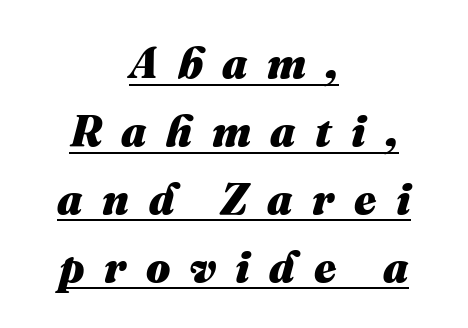
{"italic": "yes", "lean": "right", "slant_degrees": 16, "bold": "yes", "weight": "heavy", "width": "normal", "stroke_contrast": "medium", "x_height": "medium", "monospaced": "no", "underline": "yes", "align": "center", "line_spacing": "normal", "line_spacing_ratio": 1.58, "letter_spacing": "wide", "letter_spacing_em": 0.45, "glyph_px": 43}
